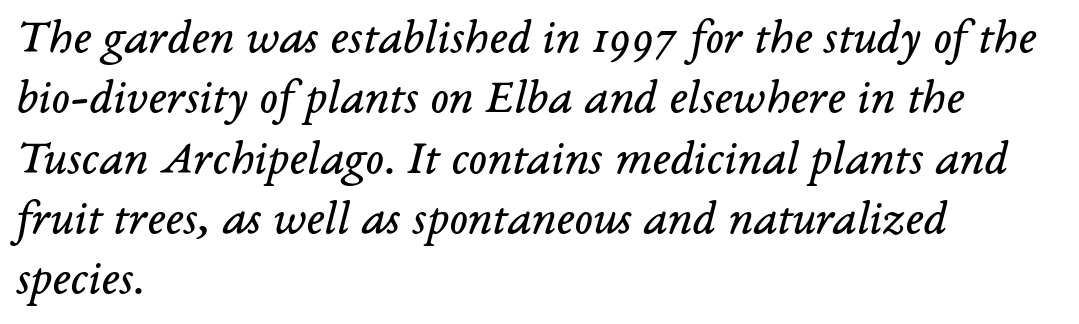
Q: Is the text bold? A: No.
Q: Is the text italic (slanted)? A: Yes, it leans right by about 14 degrees.
Q: Is the typeface a serif or a sans-serif typeface? A: Serif.
Q: Is the text underlined? A: No.
Q: How is the paragraph aligned? A: Left-aligned.
Q: Is the spacing between letters normal or unusually wide? A: Normal.
Q: Width (condensed, normal, or wide)? A: Normal.
Q: Stroke contrast? A: Low.
Q: x-height? A: Medium.
Q: Monospaced? A: No.
